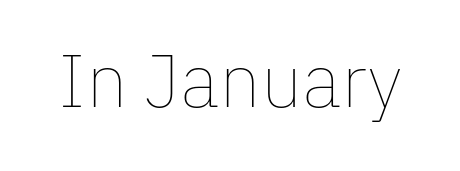
Q: Is the text bold? A: No.
Q: Is the text italic (slanted)? A: No, it is upright.
Q: Is the text underlined? A: No.
Q: Is the spacing between letters normal or unusually wide? A: Normal.
Q: Width (condensed, normal, or wide)? A: Normal.
Q: Stroke contrast? A: Low.
Q: x-height? A: Medium.
Q: Monospaced? A: No.
